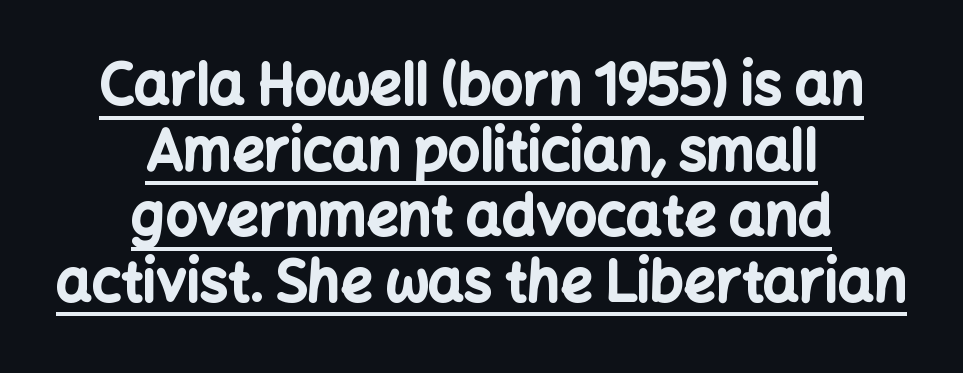
{"serif": "no", "italic": "no", "bold": "yes", "weight": "bold", "width": "normal", "stroke_contrast": "low", "x_height": "medium", "monospaced": "no", "underline": "yes", "align": "center", "line_spacing_ratio": 1.17, "letter_spacing": "normal", "letter_spacing_em": 0.0, "glyph_px": 56}
